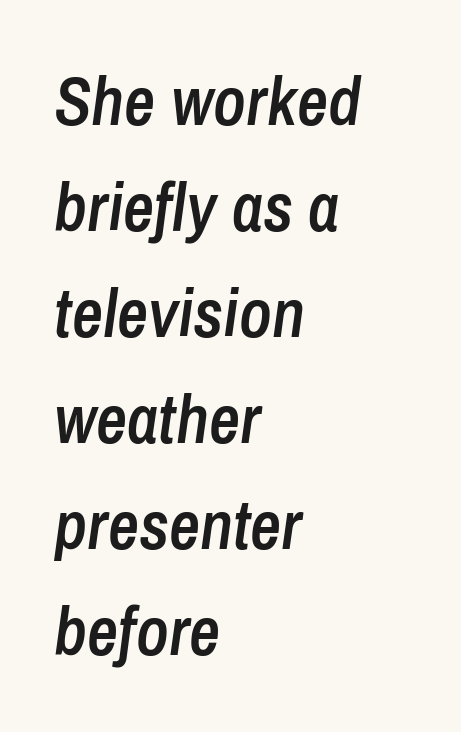
The image shows 68 px semibold, condensed type, italic (leaning right); set left-aligned, normal line spacing (1.56x), normal letter spacing, not underlined; low stroke contrast and a medium x-height.
